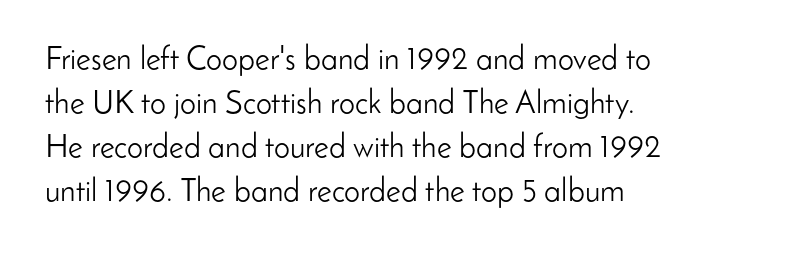
{"serif": "no", "italic": "no", "bold": "no", "weight": "light", "width": "normal", "stroke_contrast": "low", "x_height": "small", "monospaced": "no", "underline": "no", "align": "left", "line_spacing": "normal", "line_spacing_ratio": 1.38, "letter_spacing": "normal", "letter_spacing_em": 0.0, "glyph_px": 32}
